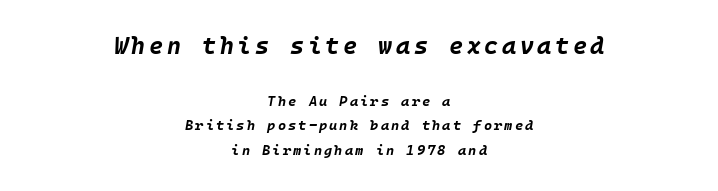
{"italic": "yes", "lean": "right", "slant_degrees": 10, "bold": "yes", "underline": "no", "align": "center", "line_spacing_ratio": 1.77, "larger_block": "first", "size_ratio": 1.71, "glyph_px": 24}
